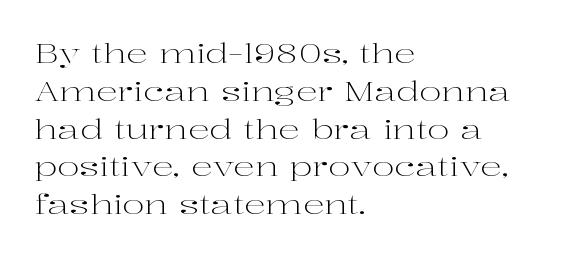
Short note: letters normally spaced. These lines are set flush left with a ragged right edge. The passage shown is not bold in any degree. Rows of type keep a routine distance in the vertical direction. This is the regular roman posture of the typeface.
